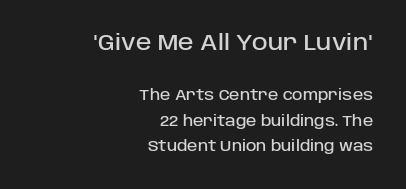
{"italic": "no", "underline": "no", "align": "right", "line_spacing_ratio": 1.83, "letter_spacing": "normal", "letter_spacing_em": 0.0, "larger_block": "first", "size_ratio": 1.5, "glyph_px": 21}
